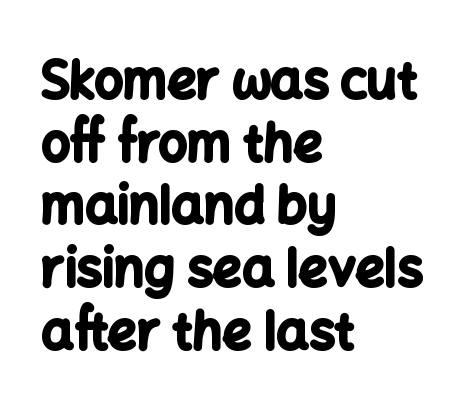
The image shows 51 px bold sans-serif type, upright; set left-aligned, line spacing 1.23x, normal letter spacing, not underlined; low stroke contrast and a medium x-height.
